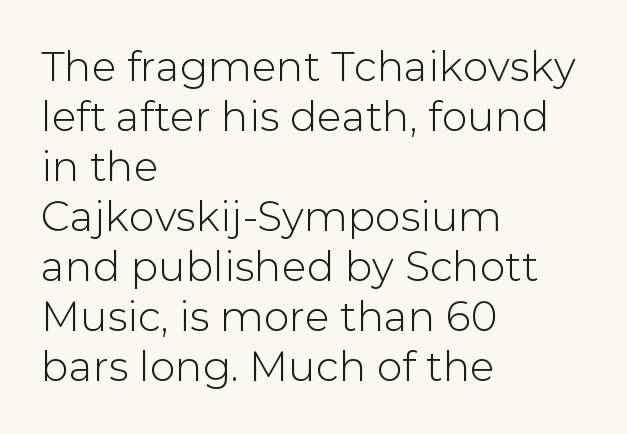
The image shows 41 px sans-serif type, upright; set left-aligned, line spacing 1.22x, normal letter spacing, not underlined; low stroke contrast and a medium x-height.
